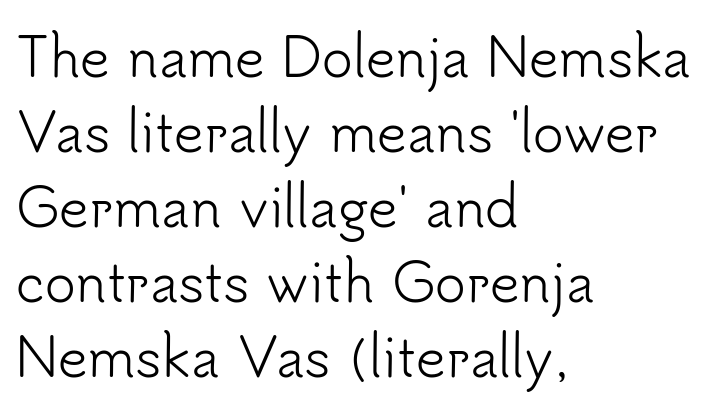
Every stem runs plumb, perpendicular to the baseline. Heft: none added — not bold. This sample uses a sans-serif face. You could call the tracking neutral — neither tight nor loose. Leftover space on each line is placed entirely after the last word. Underlining? Definitely not there.
